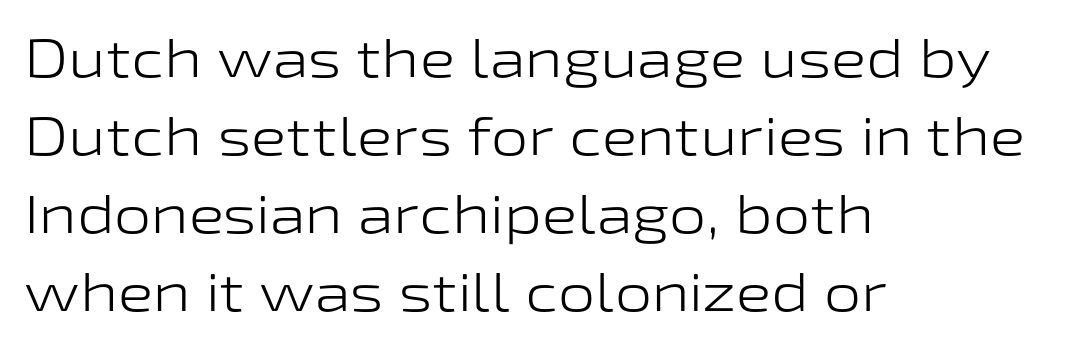
Q: Is the text bold? A: No.
Q: Is the text italic (slanted)? A: No, it is upright.
Q: Is the typeface a serif or a sans-serif typeface? A: Sans-serif.
Q: Is the text underlined? A: No.
Q: How is the paragraph aligned? A: Left-aligned.
Q: Is the spacing between letters normal or unusually wide? A: Normal.
Q: Is the spacing between lines tight, normal or loose? A: Normal.
Q: Width (condensed, normal, or wide)? A: Wide.
Q: Stroke contrast? A: Low.
Q: x-height? A: Medium.
Q: Monospaced? A: No.
